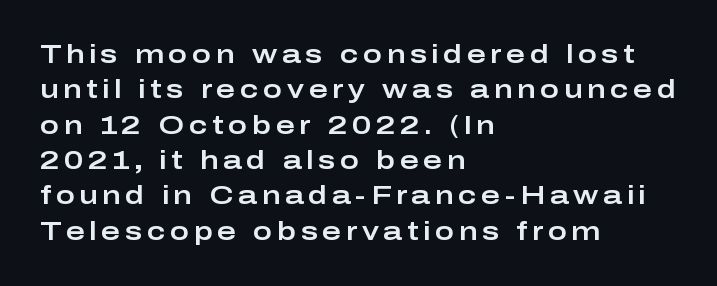
{"italic": "no", "underline": "no", "align": "left", "line_spacing": "normal", "line_spacing_ratio": 1.36, "glyph_px": 26}
